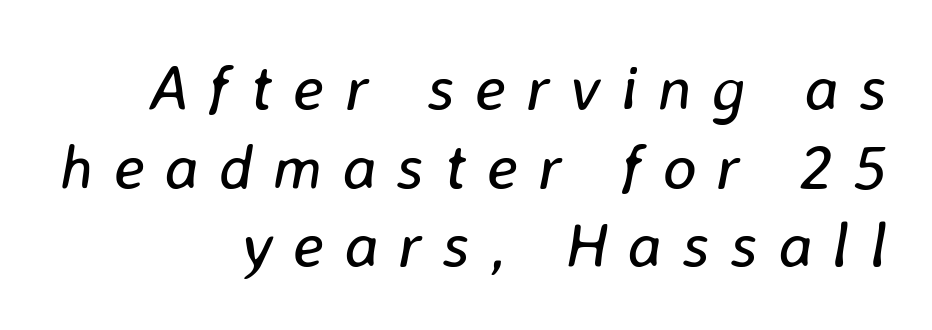
Q: Is the text bold? A: No.
Q: Is the text italic (slanted)? A: Yes, it leans right by about 8 degrees.
Q: Is the text underlined? A: No.
Q: How is the paragraph aligned? A: Right-aligned.
Q: Is the spacing between letters normal or unusually wide? A: Unusually wide.
Q: Width (condensed, normal, or wide)? A: Normal.
Q: Stroke contrast? A: Low.
Q: x-height? A: Medium.
Q: Monospaced? A: No.
